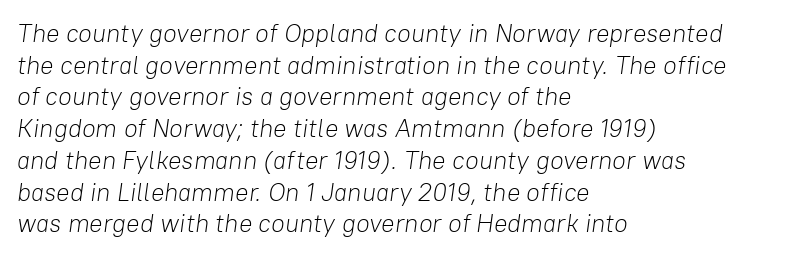
Q: Is the text bold? A: No.
Q: Is the text italic (slanted)? A: Yes, it leans right by about 8 degrees.
Q: Is the text underlined? A: No.
Q: How is the paragraph aligned? A: Left-aligned.
Q: Is the spacing between letters normal or unusually wide? A: Normal.
Q: Is the spacing between lines tight, normal or loose? A: Normal.
